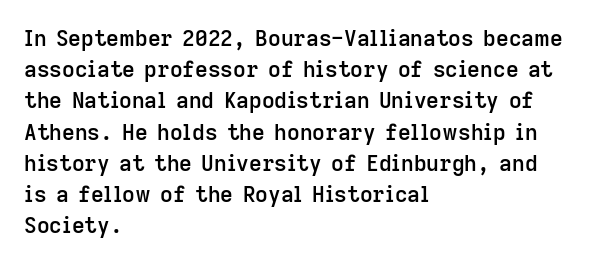
{"italic": "no", "bold": "semi", "underline": "no", "align": "left", "line_spacing": "normal", "line_spacing_ratio": 1.42, "letter_spacing": "normal", "letter_spacing_em": 0.0, "glyph_px": 22}
